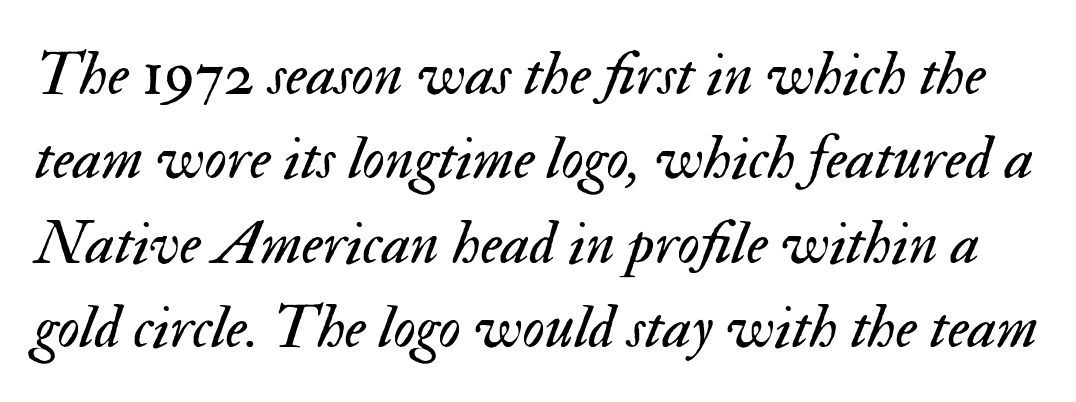
Q: Is the text bold? A: No.
Q: Is the text italic (slanted)? A: Yes, it leans right by about 17 degrees.
Q: Is the text underlined? A: No.
Q: Is the spacing between letters normal or unusually wide? A: Normal.
Q: Is the spacing between lines tight, normal or loose? A: Normal.
Q: Width (condensed, normal, or wide)? A: Normal.
Q: Stroke contrast? A: Medium.
Q: x-height? A: Small.
Q: Monospaced? A: No.
